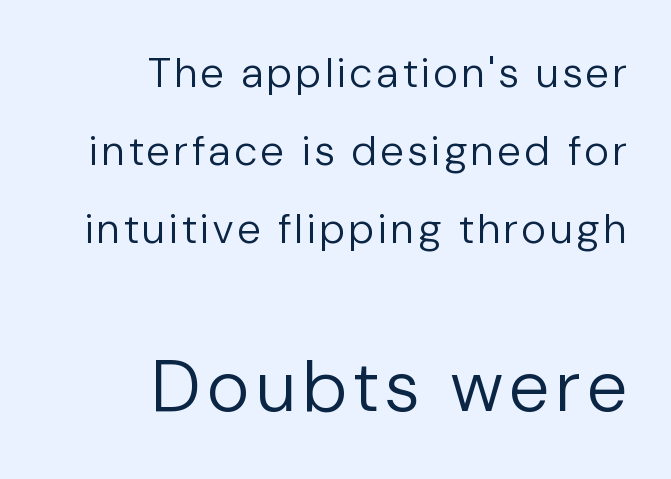
Quick note: underline off. Here the designer chose a conventional face with non-uniform glyph widths. The weight tops out at a normal text grade. This layout puts the modest block above and the oversized block below. This is sans-serif lettering, the kind often seen on screens and signage.
